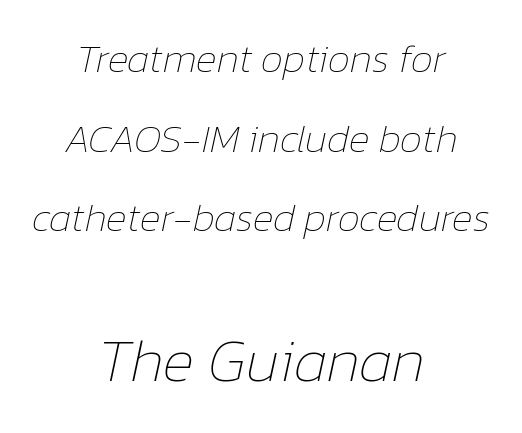
Q: Is the text bold? A: No.
Q: Is the text italic (slanted)? A: Yes, it leans right by about 12 degrees.
Q: Is the text underlined? A: No.
Q: How is the paragraph aligned? A: Centered.
Q: Is the spacing between letters normal or unusually wide? A: Normal.
Q: Is the spacing between lines tight, normal or loose? A: Loose.
Q: Which block of text is set in a larger size, the first (top) or the second (bottom)? A: The second (bottom) one.
Q: Width (condensed, normal, or wide)? A: Normal.
Q: Stroke contrast? A: Low.
Q: x-height? A: Medium.
Q: Monospaced? A: No.
